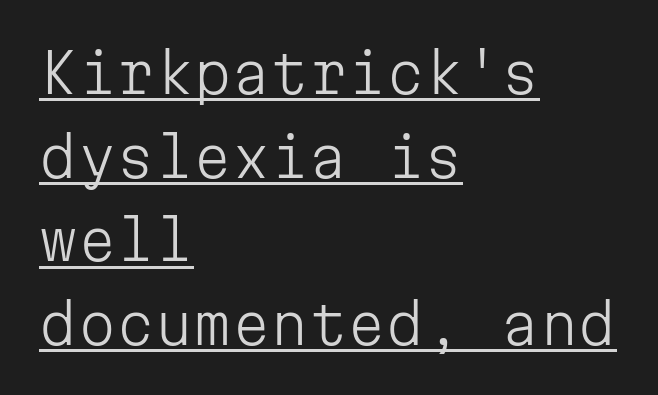
{"serif": "no", "italic": "no", "bold": "no", "weight": "light", "width": "normal", "stroke_contrast": "low", "x_height": "medium", "monospaced": "yes", "underline": "yes", "align": "left", "line_spacing": "normal", "line_spacing_ratio": 1.52, "letter_spacing": "normal", "letter_spacing_em": 0.0, "glyph_px": 55}
